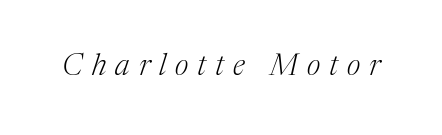
Honestly, the letter spacing is so wide it's the main thing you notice. Summary of weight: not heavy and not bold. Underline: absent. Are there feet on the stems? There are — it's a serif.
